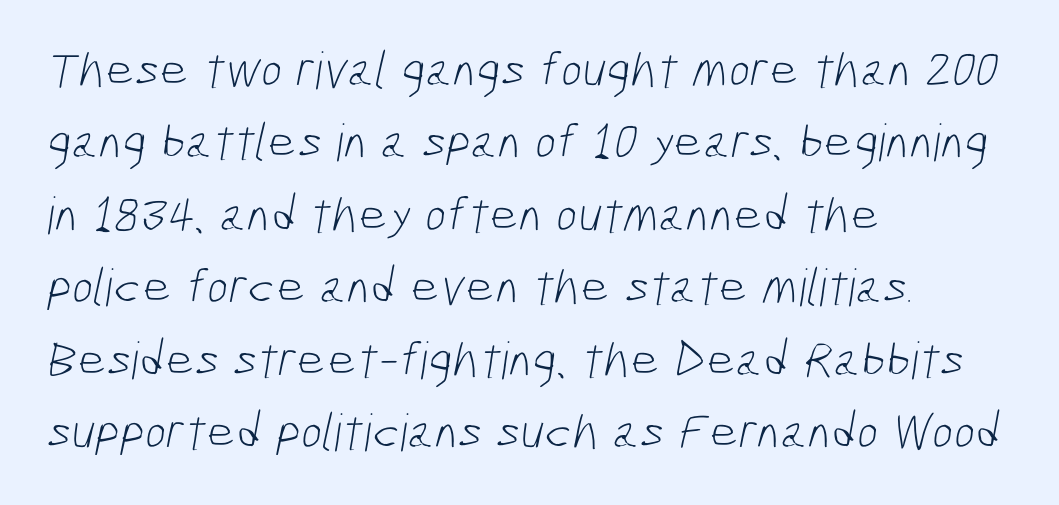
{"serif": "no", "bold": "no", "weight": "light", "width": "condensed", "stroke_contrast": "low", "x_height": "medium", "monospaced": "no", "underline": "no", "align": "left", "line_spacing": "normal", "line_spacing_ratio": 1.42, "letter_spacing": "normal", "letter_spacing_em": 0.0, "glyph_px": 51}
